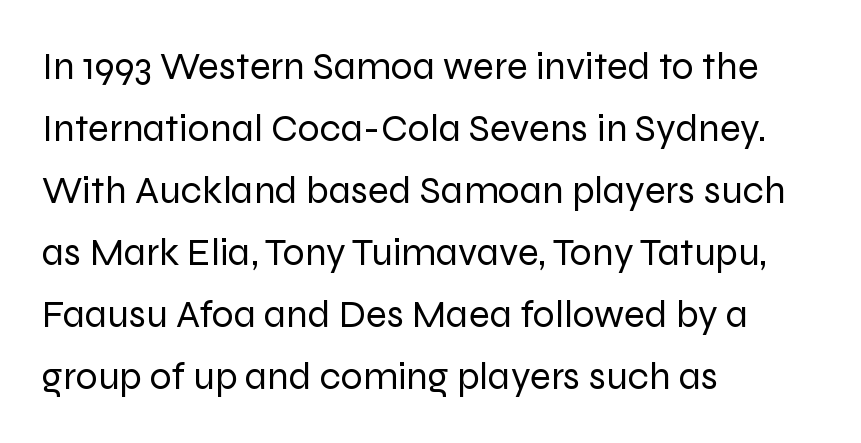
Q: Is the text bold? A: No.
Q: Is the text italic (slanted)? A: No, it is upright.
Q: Is the typeface a serif or a sans-serif typeface? A: Sans-serif.
Q: Is the text underlined? A: No.
Q: How is the paragraph aligned? A: Left-aligned.
Q: Is the spacing between letters normal or unusually wide? A: Normal.
Q: Is the spacing between lines tight, normal or loose? A: Normal.
Q: Width (condensed, normal, or wide)? A: Normal.
Q: Stroke contrast? A: Low.
Q: x-height? A: Medium.
Q: Monospaced? A: No.
